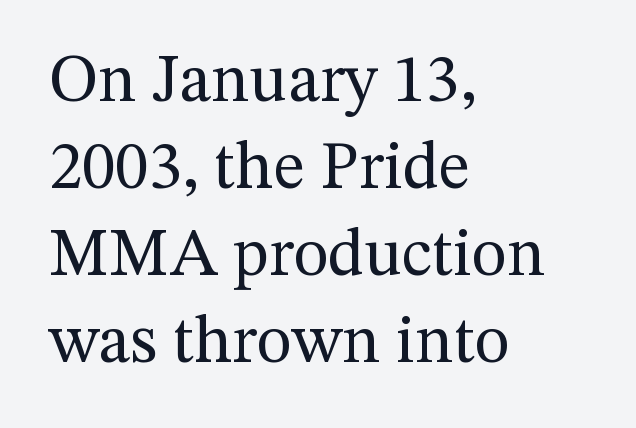
The image shows 67 px regular-weight serif type, upright; set left-aligned, normal line spacing (1.3x), normal letter spacing, not underlined; medium stroke contrast and a medium x-height.
